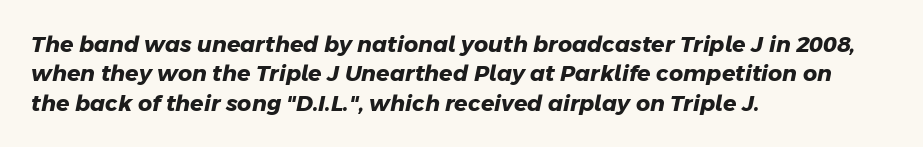
The image shows 22 px bold type; set left-aligned, normal line spacing (1.34x), normal letter spacing, not underlined.
